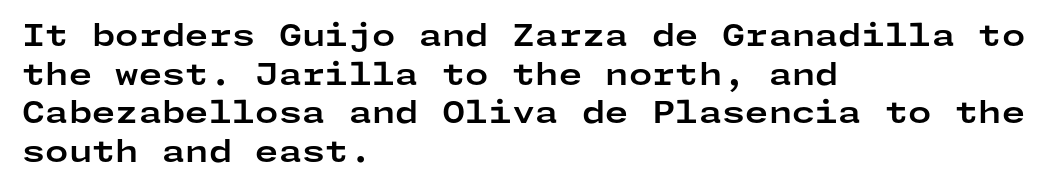
Caption: standard tracking, unaltered. The rendering shows plain stroke endings on the letterforms — a sans-serif design. Horizontally, the lines are justified to the leading edge only. Rows of type keep a routine distance in the vertical direction. These lines carry a lot of weight — the face is fully bold.
